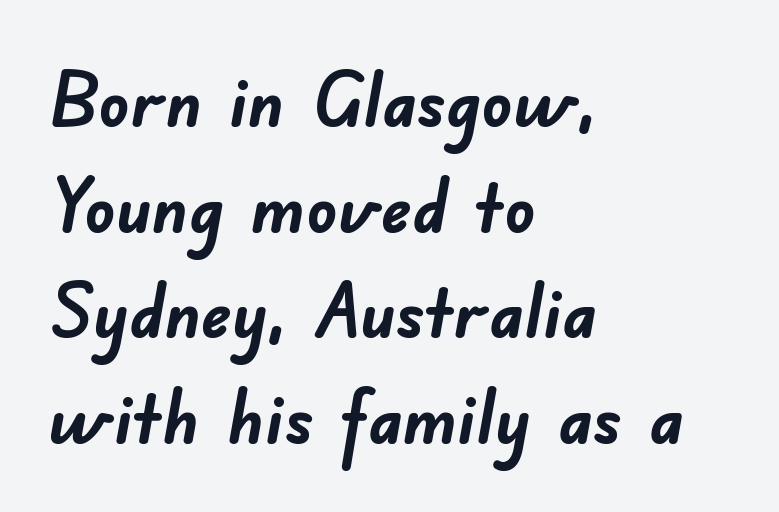
Q: Is the text bold? A: Yes.
Q: Is the typeface a serif or a sans-serif typeface? A: Sans-serif.
Q: Is the text underlined? A: No.
Q: How is the paragraph aligned? A: Left-aligned.
Q: Is the spacing between letters normal or unusually wide? A: Normal.
Q: Is the spacing between lines tight, normal or loose? A: Normal.
Q: Width (condensed, normal, or wide)? A: Normal.
Q: Stroke contrast? A: Low.
Q: x-height? A: Small.
Q: Monospaced? A: No.
